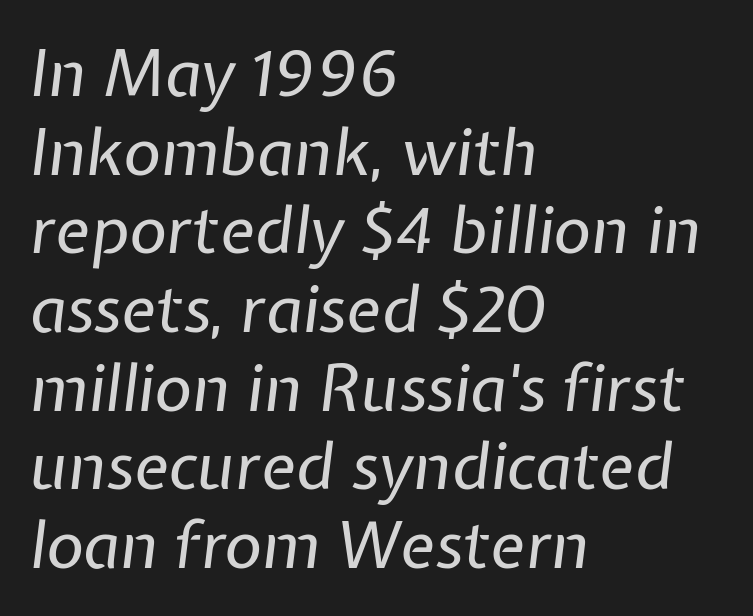
The image shows 65 px regular-weight type, italic (leaning right); set left-aligned, line spacing 1.21x, normal letter spacing, not underlined; low stroke contrast and a medium x-height.
